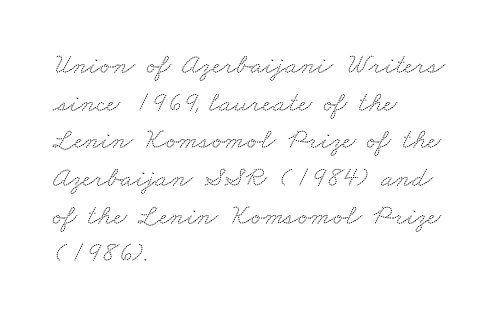
The face used here is proportionally spaced, like ordinary book or web type. The text block is weighted toward the left margin, trailing off unevenly rightward. Look at the bottom of the vertical strokes: they flare into serifs here. The space beneath each line is pristine and unruled. How are the letters spaced? Ordinarily, with no added tracking.
